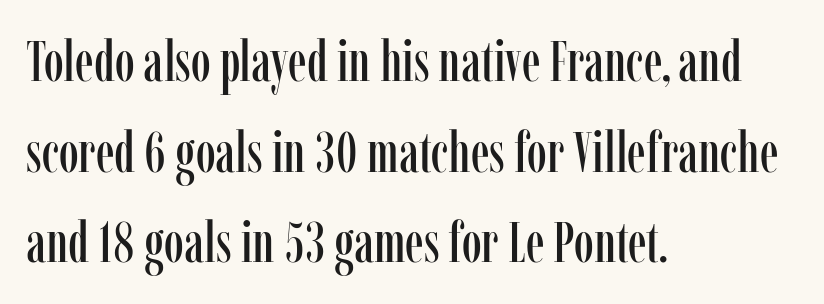
Notice how the stems are strictly vertical — no italics here. Leading matches the norm, producing a regular column. The face used here is seriffed, in the tradition of book romans. Note the varied advance widths — an 'i' is clearly narrower than an 'm'. The passage shown is not underscored anywhere. The typesetter chose a ragged-right arrangement here.
